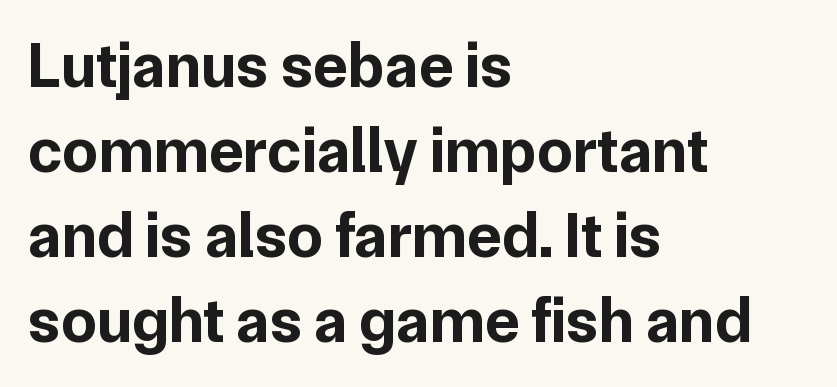
{"serif": "no", "italic": "no", "bold": "yes", "weight": "bold", "width": "normal", "stroke_contrast": "low", "x_height": "medium", "monospaced": "no", "underline": "no", "align": "left", "line_spacing": "normal", "line_spacing_ratio": 1.33, "letter_spacing": "normal", "letter_spacing_em": 0.0, "glyph_px": 64}
